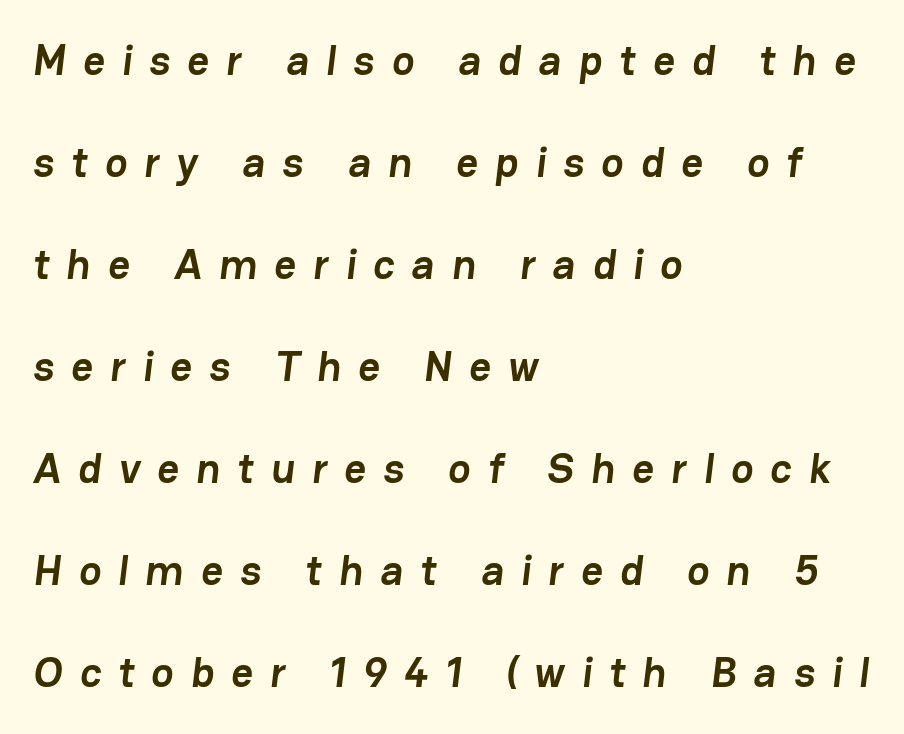
The image shows 42 px semibold sans-serif type; set left-aligned, loose line spacing (2.43x), unusually wide letter spacing (+0.41 em), not underlined; low stroke contrast and a medium x-height.
